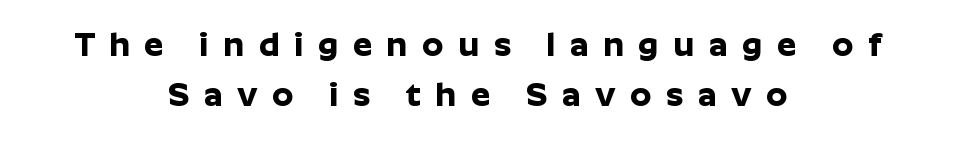
Horizontal bands of white between lines are of average thickness. A sans-serif font was chosen for this passage. Leftover space on each line is divided equally before and after the words. Someone cranked the tracking dial way up on this one.
